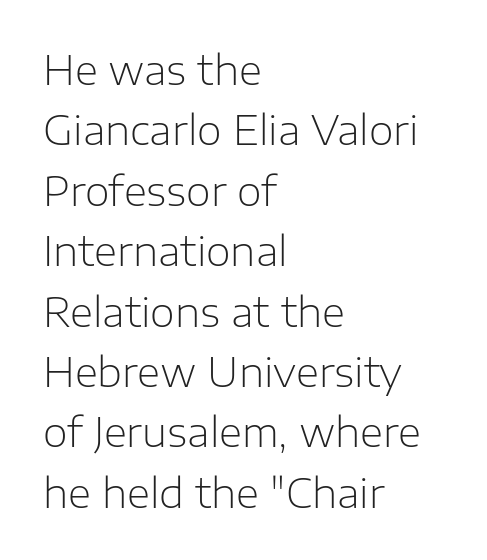
These lines are rendered in a variable-pitch font. A typesetter would label this face a sans. Between one letter and the next there's only the usual sliver of space. No chunkiness to these letters — they're not bold. A normal amount of white space separates one row of letters from the next.
